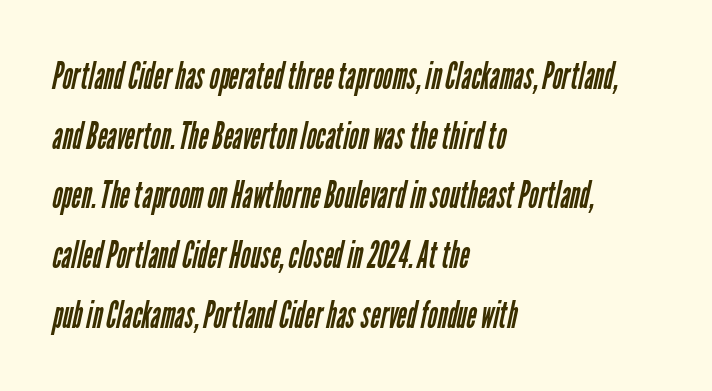
No extra ink here — the face is not bold. Serif or sans? Sans — the stroke terminals are bare. The passage shown is typed in a proportional face where columns would drift. Caption: standard tracking, unaltered. The gap between lines stays unmarked. Teacher's note: observe the even left margin — that is flush-left alignment.
